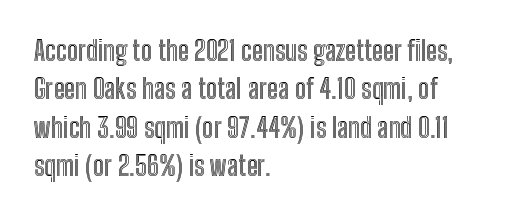
Compared with typical paragraphs, the rows here are spaced about the same. Posture: straight, roman, zero tilt. Inter-character spacing is left at the font's built-in metrics. The space beneath each line is pristine and unruled. The compositor pushed each line to the left boundary.
